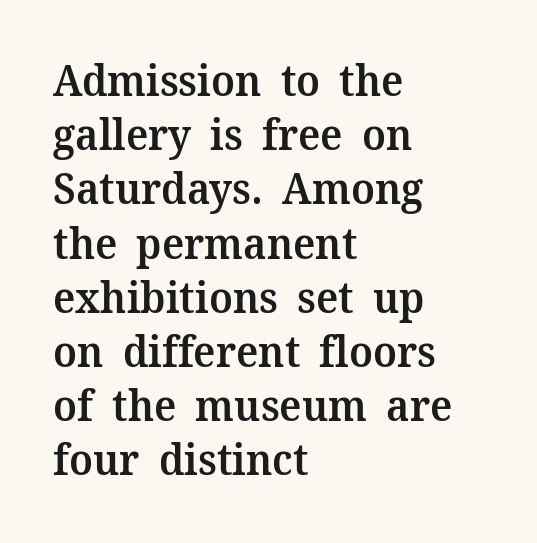
This sample has the flowing, uneven cadence of proportional lettering. Inter-character spacing is left at the font's built-in metrics. Heft: intermediate — a semibold. Quick note: not italic, upright. In CSS terms this would be text-align: left. The letters carry serifs — small finishing strokes at the ends of their stems.
